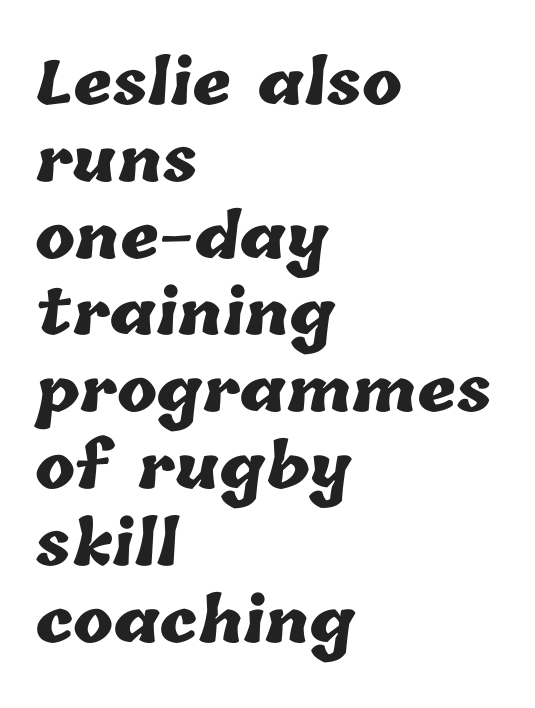
The image shows 60 px heavy type; set left-aligned, normal line spacing (1.28x), normal letter spacing, not underlined; low stroke contrast and a medium x-height.
